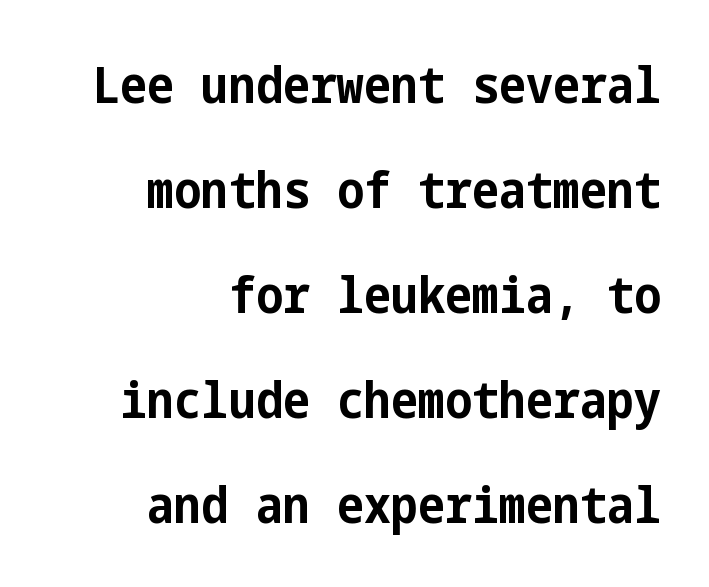
Q: Is the text bold? A: Yes.
Q: Is the text italic (slanted)? A: No, it is upright.
Q: Is the typeface a serif or a sans-serif typeface? A: Sans-serif.
Q: Is the text underlined? A: No.
Q: How is the paragraph aligned? A: Right-aligned.
Q: Is the spacing between letters normal or unusually wide? A: Normal.
Q: Is the spacing between lines tight, normal or loose? A: Loose.
Q: Width (condensed, normal, or wide)? A: Condensed.
Q: Stroke contrast? A: Low.
Q: x-height? A: Medium.
